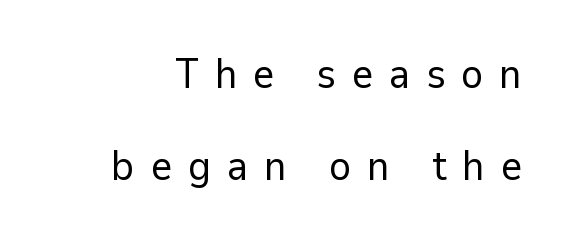
The image shows 41 px regular-weight sans-serif type, upright; set loose line spacing (2.24x), unusually wide letter spacing (+0.39 em), not underlined; low stroke contrast and a medium x-height.
